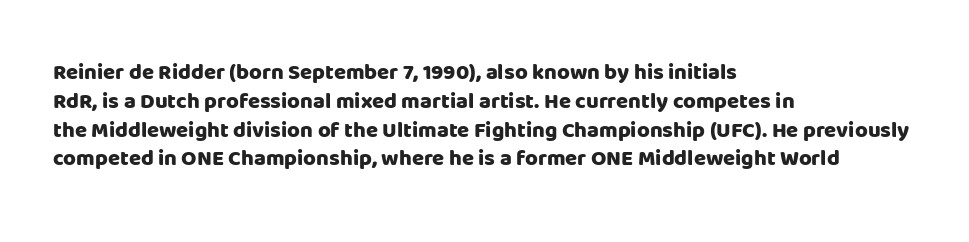
{"italic": "no", "bold": "yes", "underline": "no", "align": "left", "line_spacing": "normal", "line_spacing_ratio": 1.31, "letter_spacing": "normal", "letter_spacing_em": 0.0, "glyph_px": 22}
